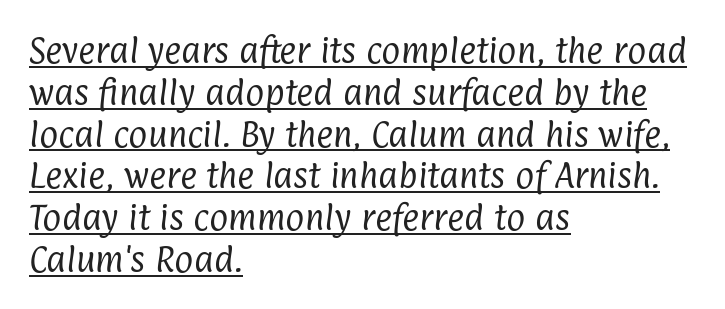
{"serif": "no", "bold": "no", "weight": "regular", "width": "condensed", "stroke_contrast": "low", "x_height": "medium", "monospaced": "no", "underline": "yes", "align": "left", "line_spacing": "normal", "line_spacing_ratio": 1.44, "letter_spacing": "normal", "letter_spacing_em": 0.0, "glyph_px": 29}
